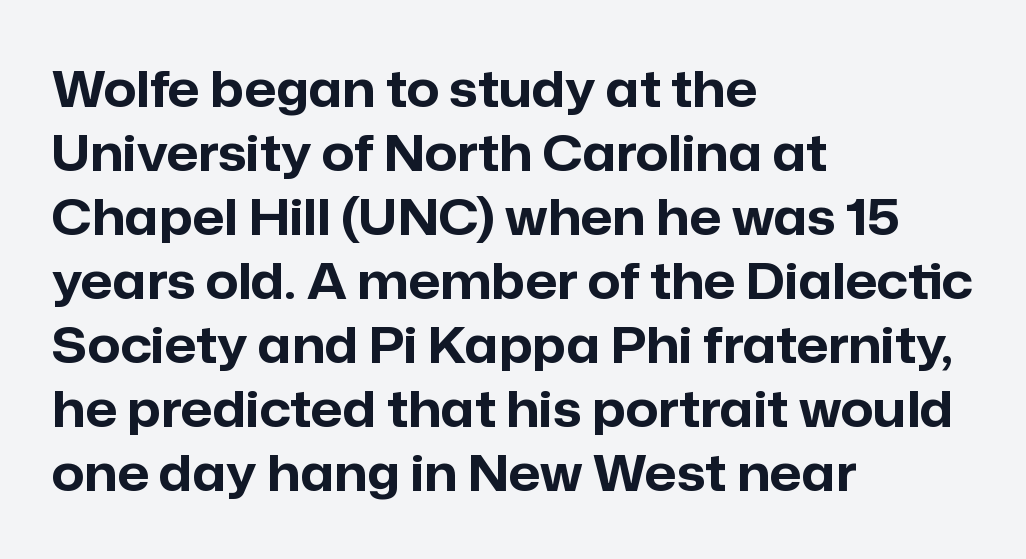
Q: Is the text bold? A: Yes.
Q: Is the text italic (slanted)? A: No, it is upright.
Q: Is the typeface a serif or a sans-serif typeface? A: Sans-serif.
Q: Is the text underlined? A: No.
Q: How is the paragraph aligned? A: Left-aligned.
Q: Is the spacing between letters normal or unusually wide? A: Normal.
Q: Is the spacing between lines tight, normal or loose? A: Normal.
Q: Width (condensed, normal, or wide)? A: Normal.
Q: Stroke contrast? A: Low.
Q: x-height? A: Medium.
Q: Monospaced? A: No.
